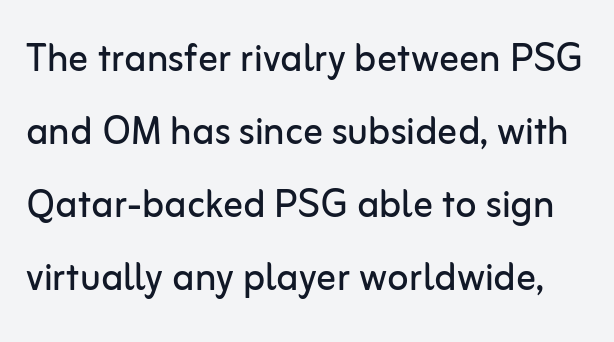
Q: Is the text bold? A: No.
Q: Is the text italic (slanted)? A: No, it is upright.
Q: Is the typeface a serif or a sans-serif typeface? A: Sans-serif.
Q: Is the text underlined? A: No.
Q: Is the spacing between letters normal or unusually wide? A: Normal.
Q: Is the spacing between lines tight, normal or loose? A: Normal.
Q: Width (condensed, normal, or wide)? A: Normal.
Q: Stroke contrast? A: Low.
Q: x-height? A: Medium.
Q: Monospaced? A: No.
